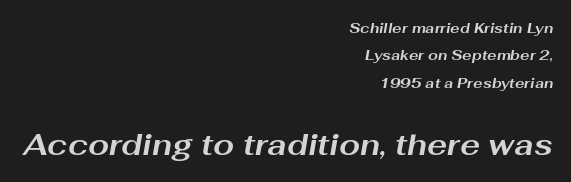
The image shows 30 px bold, wide type, italic (leaning right); set right-aligned, loose line spacing (1.95x), normal letter spacing, not underlined; the second (bottom) block is 2.14x larger; medium stroke contrast and a medium x-height.
